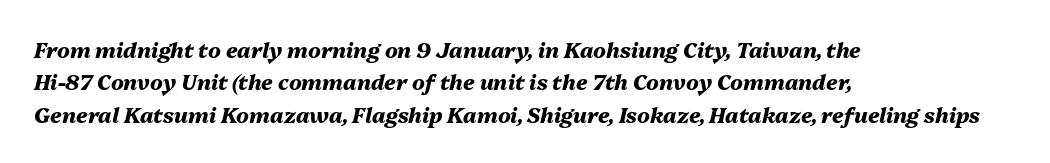
The characters look thick and weighty, a clear bold. Rule under the text: the space is simply empty. Leading matches the norm, producing a regular column. The horizontal fit of the characters is conventional and even.
